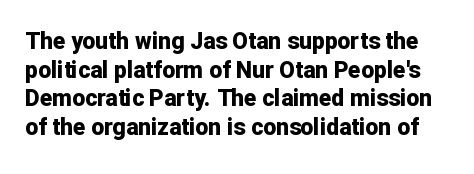
{"italic": "no", "bold": "yes", "underline": "no", "line_spacing": "normal", "line_spacing_ratio": 1.25, "letter_spacing": "normal", "letter_spacing_em": 0.0, "glyph_px": 23}
